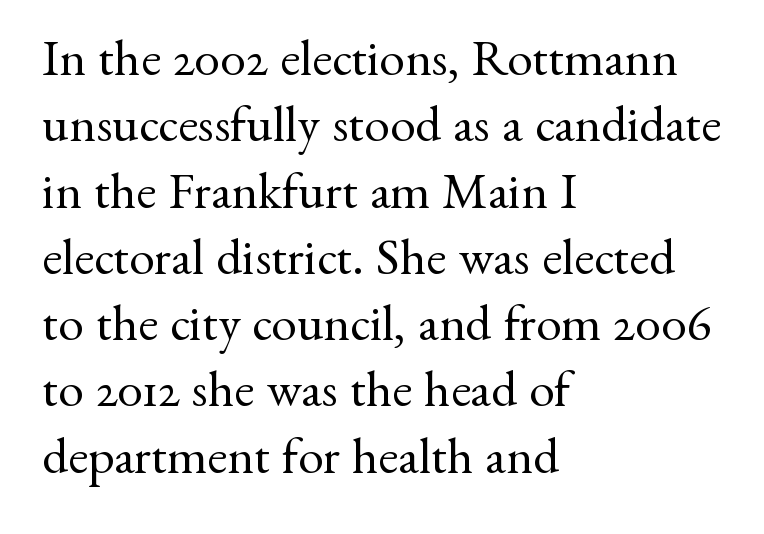
The image shows 51 px regular-weight serif type, upright; set left-aligned, normal line spacing (1.3x), normal letter spacing, not underlined; medium stroke contrast and a small x-height.
